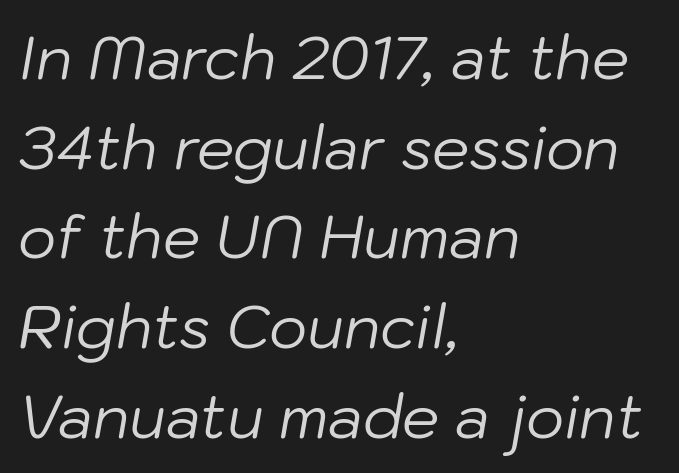
{"italic": "yes", "lean": "right", "slant_degrees": 10, "bold": "no", "weight": "regular", "width": "normal", "stroke_contrast": "low", "x_height": "medium", "monospaced": "no", "underline": "no", "align": "left", "line_spacing": "normal", "line_spacing_ratio": 1.52, "letter_spacing": "normal", "letter_spacing_em": 0.0, "glyph_px": 59}
